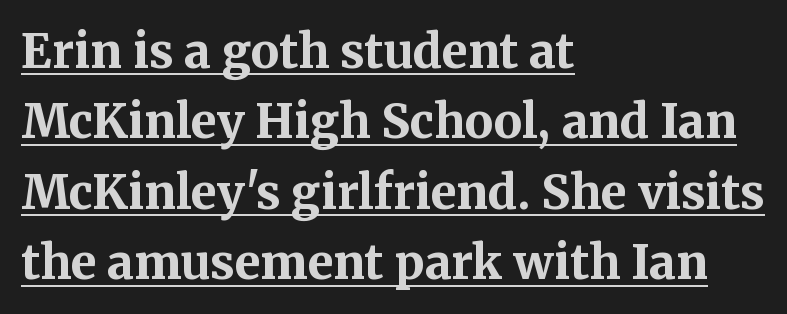
You can tell from the footed stems that serif type was used. The rendering uses natural spacing where letterforms have individual widths. Stroke thickness is high; the sample reads as a true bold. There is no visible air inserted between adjacent glyphs. Successive baselines arrive at the customary interval.
